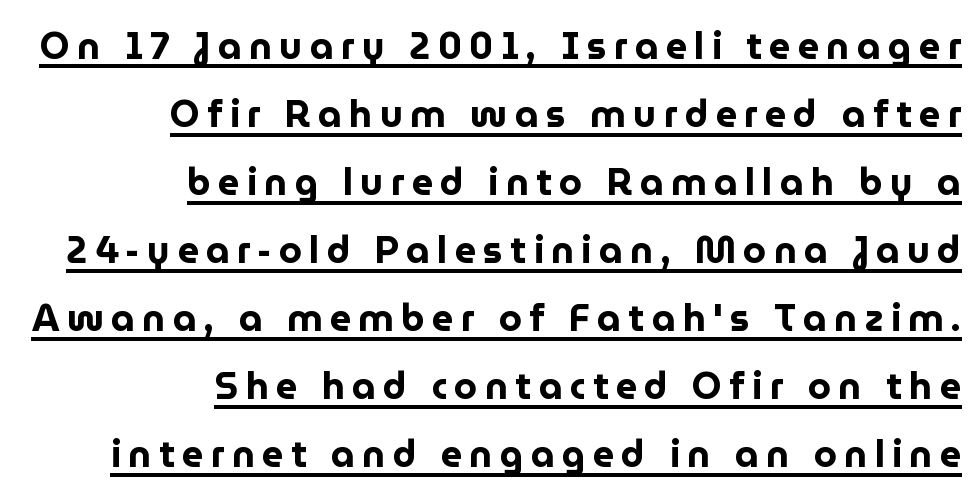
Q: Is the text bold? A: Yes.
Q: Is the text italic (slanted)? A: No, it is upright.
Q: Is the typeface a serif or a sans-serif typeface? A: Sans-serif.
Q: Is the text underlined? A: Yes.
Q: How is the paragraph aligned? A: Right-aligned.
Q: Is the spacing between letters normal or unusually wide? A: Unusually wide.
Q: Width (condensed, normal, or wide)? A: Normal.
Q: Stroke contrast? A: Low.
Q: x-height? A: Medium.
Q: Monospaced? A: No.
